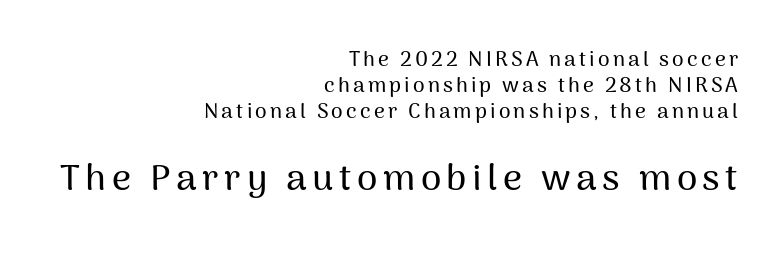
Q: Is the text italic (slanted)? A: No, it is upright.
Q: Is the typeface a serif or a sans-serif typeface? A: Sans-serif.
Q: Is the text underlined? A: No.
Q: How is the paragraph aligned? A: Right-aligned.
Q: Which block of text is set in a larger size, the first (top) or the second (bottom)? A: The second (bottom) one.
Q: Width (condensed, normal, or wide)? A: Normal.
Q: Stroke contrast? A: Medium.
Q: x-height? A: Medium.
Q: Monospaced? A: No.
